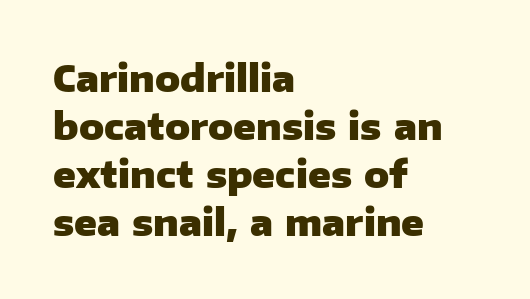
The image shows 37 px heavy sans-serif type, upright; set left-aligned, normal line spacing (1.3x), normal letter spacing, not underlined; low stroke contrast and a medium x-height.
